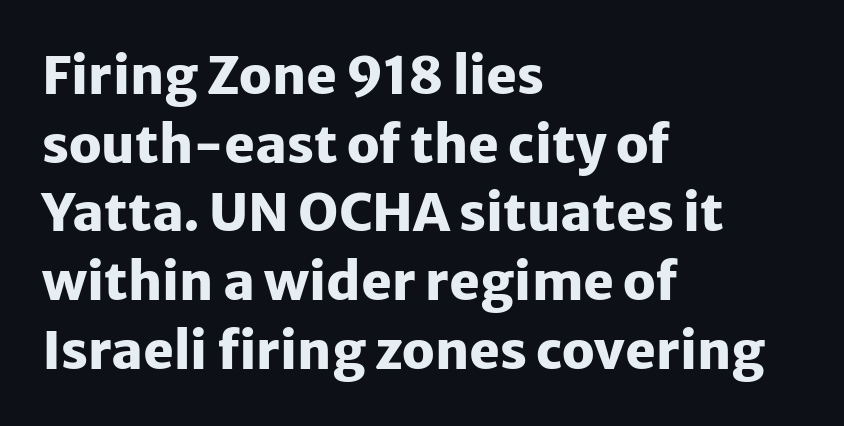
Stroke terminals: plain, sans-serif. The vertical gap from one line to the next is medium. Ordinary non-slanted type is in use. Here the glyphs are tracked normally, forming tight word shapes.
